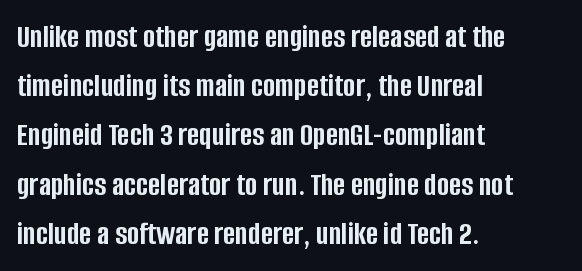
Italic: no, the glyphs are upright roman. These lines stack with their left ends in a neat column. The gaps between neighbouring characters are ordinary and unremarkable. How heavy is the stroke? Heavy — this is a bold. This sample keeps an unexceptional amount of space between lines. Decoration check: the copy has no underline.
